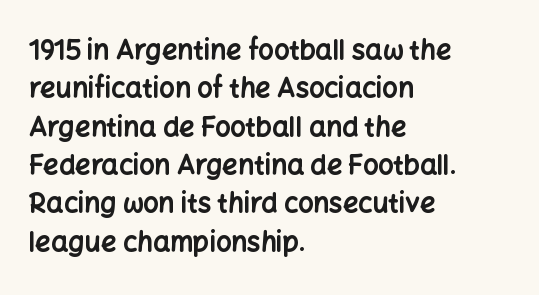
{"italic": "no", "bold": "yes", "underline": "no", "align": "left", "line_spacing": "normal", "line_spacing_ratio": 1.42, "letter_spacing": "normal", "letter_spacing_em": 0.0, "glyph_px": 27}
